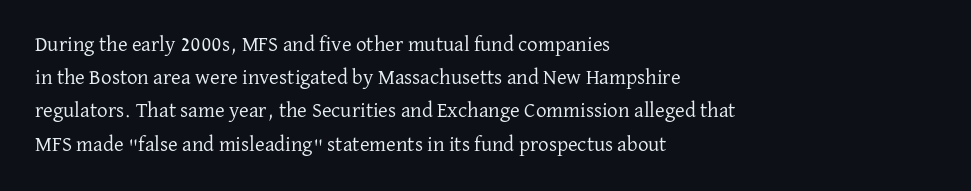
The image shows 21 px text type, upright; set left-aligned, normal line spacing (1.58x), normal letter spacing, not underlined.
